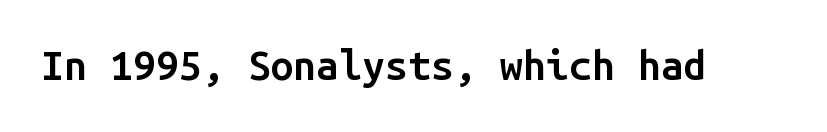
The face used here is monospaced, like something from a code editor. If you drew a line through each stem, it would be perfectly vertical. What weight is shown? A semibold, between regular and bold. A typesetter would label this face a sans.
